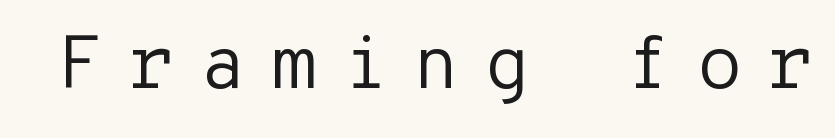
Q: Is the text bold? A: No.
Q: Is the text italic (slanted)? A: No, it is upright.
Q: Is the typeface a serif or a sans-serif typeface? A: Sans-serif.
Q: Is the text underlined? A: No.
Q: Is the spacing between letters normal or unusually wide? A: Unusually wide.
Q: Width (condensed, normal, or wide)? A: Normal.
Q: Stroke contrast? A: Low.
Q: x-height? A: Medium.
Q: Monospaced? A: Yes.
